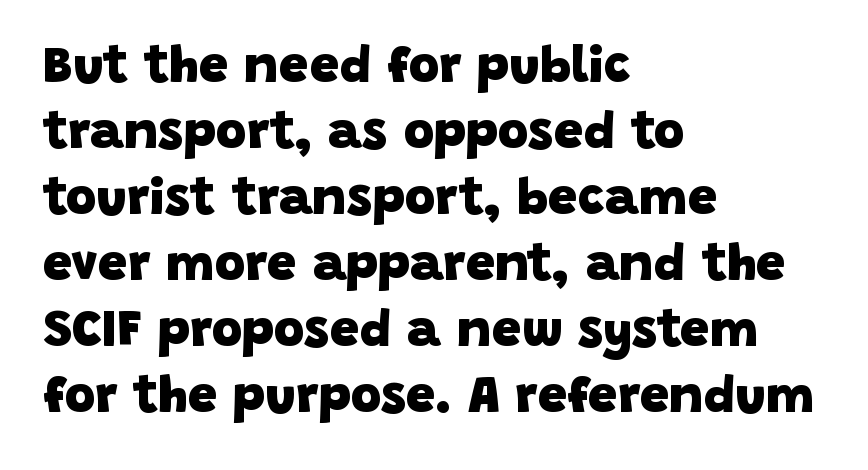
Q: Is the text bold? A: Yes.
Q: Is the typeface a serif or a sans-serif typeface? A: Sans-serif.
Q: Is the text underlined? A: No.
Q: How is the paragraph aligned? A: Left-aligned.
Q: Is the spacing between letters normal or unusually wide? A: Normal.
Q: Is the spacing between lines tight, normal or loose? A: Normal.
Q: Width (condensed, normal, or wide)? A: Normal.
Q: Stroke contrast? A: Low.
Q: x-height? A: Large.
Q: Monospaced? A: No.
